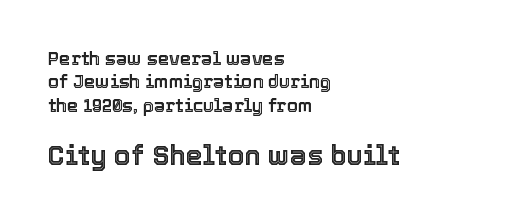
There is no visible air inserted between adjacent glyphs. A normal amount of white space separates one row of letters from the next. Visually, the bottom section dominates because its glyphs are scaled up. Characters remain perfectly vertical along every line.
